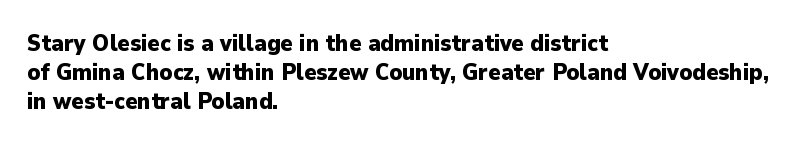
Q: Is the text bold? A: Yes.
Q: Is the text italic (slanted)? A: No, it is upright.
Q: Is the text underlined? A: No.
Q: How is the paragraph aligned? A: Left-aligned.
Q: Is the spacing between letters normal or unusually wide? A: Normal.
Q: Is the spacing between lines tight, normal or loose? A: Normal.
